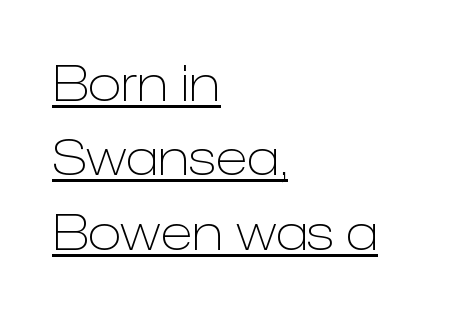
The image shows 50 px light sans-serif type, upright; set left-aligned, normal line spacing (1.49x), normal letter spacing, underlined; low stroke contrast and a medium x-height.
